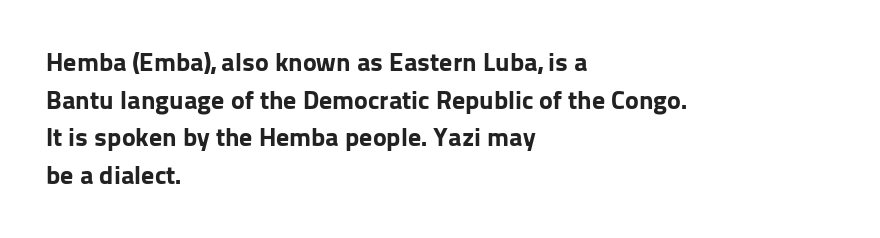
{"italic": "no", "bold": "yes", "underline": "no", "align": "left", "line_spacing": "normal", "line_spacing_ratio": 1.45, "letter_spacing": "normal", "letter_spacing_em": 0.0, "glyph_px": 26}
